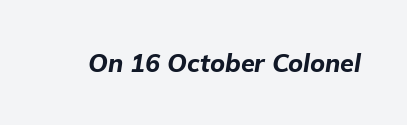
Q: Is the text bold? A: Yes.
Q: Is the text italic (slanted)? A: Yes, it leans right by about 9 degrees.
Q: Is the text underlined? A: No.
Q: Is the spacing between letters normal or unusually wide? A: Normal.
